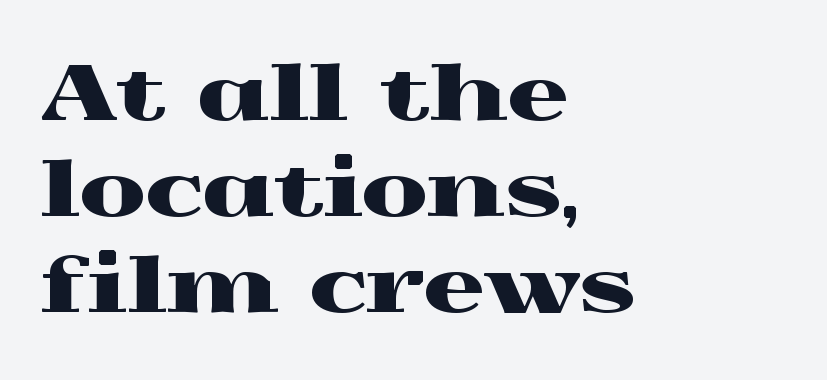
{"serif": "yes", "italic": "no", "width": "wide", "x_height": "medium", "monospaced": "no", "underline": "no", "align": "left", "line_spacing": "normal", "line_spacing_ratio": 1.26, "letter_spacing": "normal", "letter_spacing_em": 0.0, "glyph_px": 76}
